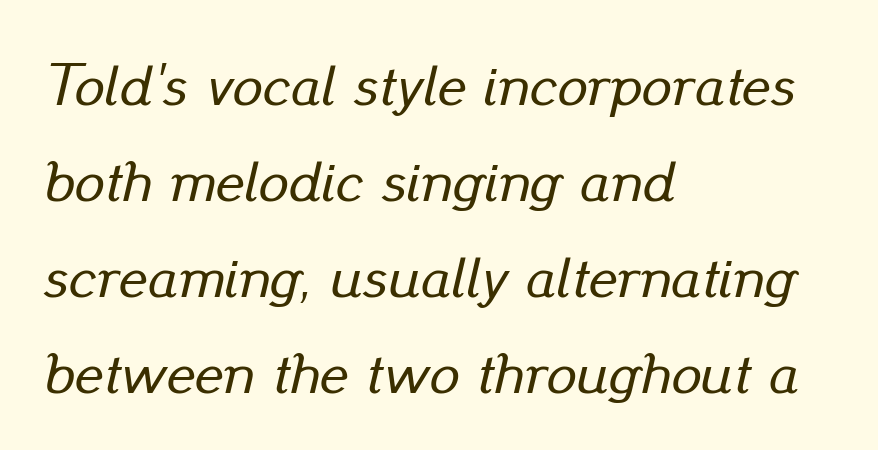
A typesetter would mark this as italic. Layout note: lines flush left. No word sits above an underline. Is there much room between lines? A standard amount, neither cramped nor airy. Inter-character spacing is left at the font's built-in metrics. Think of a printed novel: that variable character pitch is what you see here.
